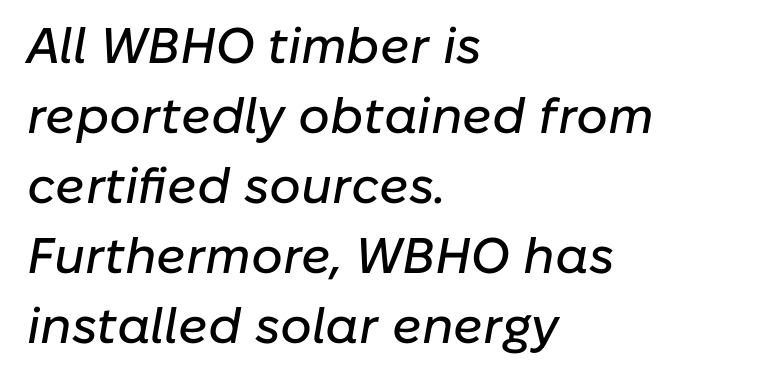
{"italic": "yes", "lean": "right", "slant_degrees": 10, "width": "normal", "stroke_contrast": "low", "x_height": "medium", "monospaced": "no", "underline": "no", "align": "left", "line_spacing": "normal", "line_spacing_ratio": 1.4, "letter_spacing": "normal", "letter_spacing_em": 0.0, "glyph_px": 50}
